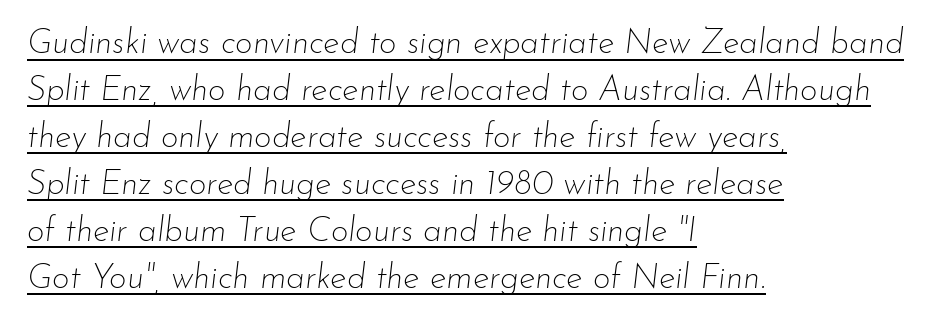
{"italic": "yes", "lean": "right", "slant_degrees": 7, "bold": "no", "weight": "thin", "width": "normal", "stroke_contrast": "low", "x_height": "small", "monospaced": "no", "underline": "yes", "align": "left", "line_spacing": "normal", "line_spacing_ratio": 1.38, "letter_spacing": "normal", "letter_spacing_em": 0.0, "glyph_px": 34}
